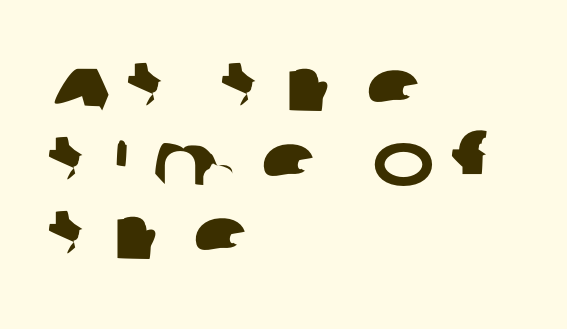
Q: Is the typeface a serif or a sans-serif typeface? A: Sans-serif.
Q: Is the text underlined? A: No.
Q: How is the paragraph aligned? A: Left-aligned.
Q: Is the spacing between letters normal or unusually wide? A: Unusually wide.
Q: Is the spacing between lines tight, normal or loose? A: Tight.
Q: Width (condensed, normal, or wide)? A: Wide.
Q: Stroke contrast? A: Low.
Q: x-height? A: Large.
Q: Monospaced? A: No.
